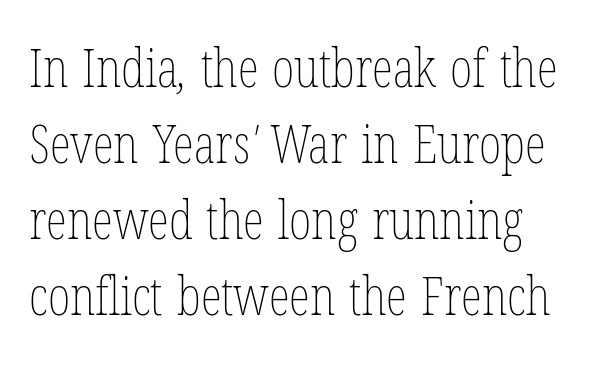
{"bold": "no", "weight": "thin", "width": "condensed", "stroke_contrast": "low", "x_height": "medium", "monospaced": "no", "underline": "no", "line_spacing": "normal", "line_spacing_ratio": 1.41, "letter_spacing": "normal", "letter_spacing_em": 0.0, "glyph_px": 54}
